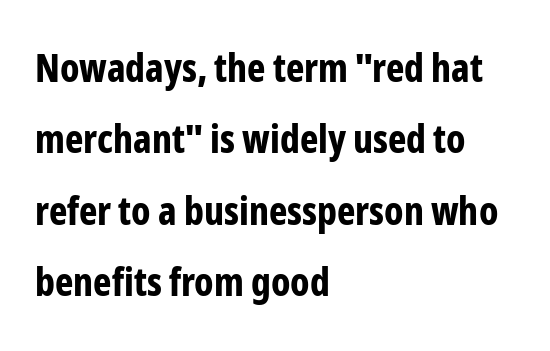
{"serif": "no", "italic": "no", "bold": "yes", "weight": "bold", "width": "condensed", "stroke_contrast": "low", "x_height": "medium", "monospaced": "no", "underline": "no", "align": "left", "line_spacing_ratio": 1.83, "letter_spacing": "normal", "letter_spacing_em": 0.0, "glyph_px": 39}
